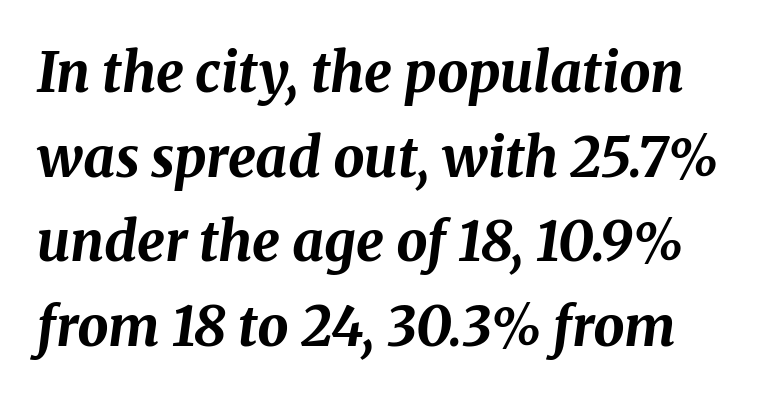
The image shows 55 px bold type, italic (leaning right); set normal line spacing (1.54x), normal letter spacing, not underlined; medium stroke contrast and a medium x-height.
